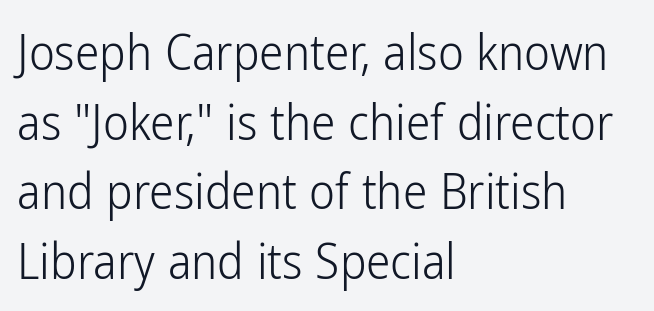
Q: Is the text bold? A: No.
Q: Is the text italic (slanted)? A: No, it is upright.
Q: Is the typeface a serif or a sans-serif typeface? A: Sans-serif.
Q: Is the text underlined? A: No.
Q: How is the paragraph aligned? A: Left-aligned.
Q: Is the spacing between letters normal or unusually wide? A: Normal.
Q: Is the spacing between lines tight, normal or loose? A: Normal.
Q: Width (condensed, normal, or wide)? A: Condensed.
Q: Stroke contrast? A: Low.
Q: x-height? A: Medium.
Q: Monospaced? A: No.
